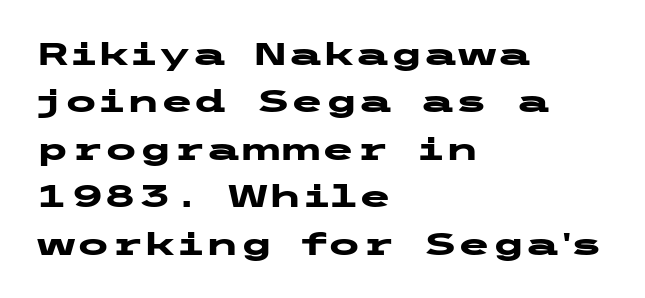
{"serif": "no", "italic": "no", "bold": "yes", "weight": "heavy", "width": "wide", "stroke_contrast": "low", "x_height": "medium", "underline": "no", "align": "left", "line_spacing": "normal", "line_spacing_ratio": 1.53, "letter_spacing": "normal", "letter_spacing_em": 0.0, "glyph_px": 31}
